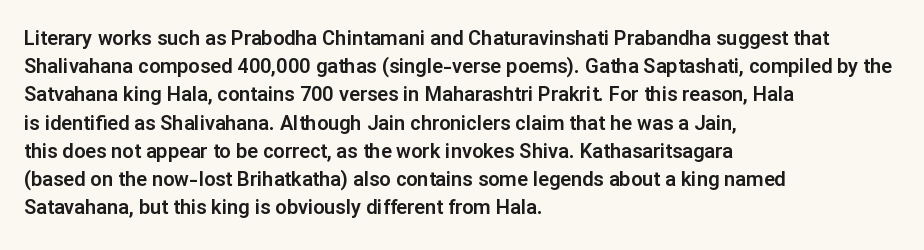
Q: Is the text italic (slanted)? A: No, it is upright.
Q: Is the text underlined? A: No.
Q: How is the paragraph aligned? A: Left-aligned.
Q: Is the spacing between letters normal or unusually wide? A: Normal.
Q: Is the spacing between lines tight, normal or loose? A: Normal.
